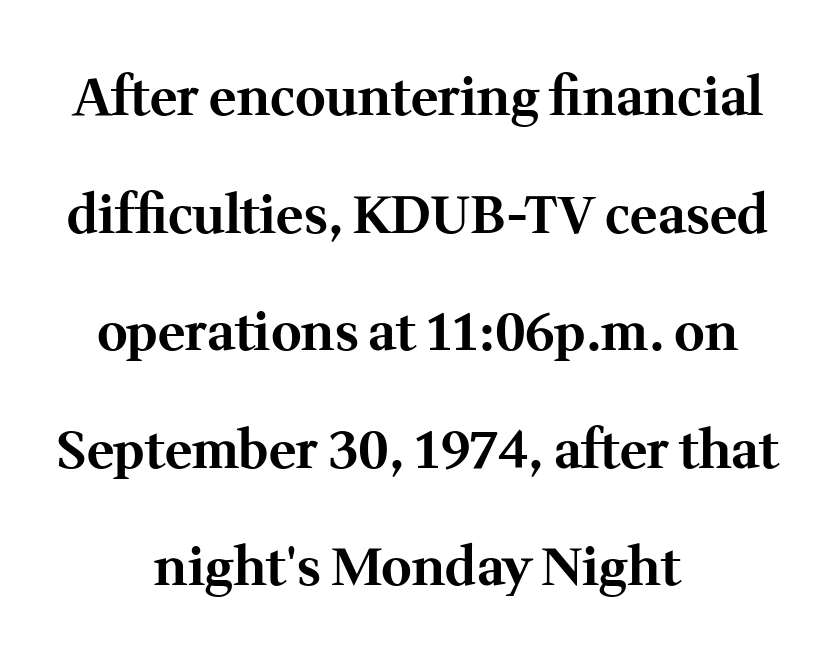
{"serif": "yes", "italic": "no", "bold": "yes", "weight": "bold", "width": "normal", "stroke_contrast": "medium", "x_height": "medium", "monospaced": "no", "underline": "no", "align": "center", "line_spacing": "loose", "line_spacing_ratio": 2.26, "letter_spacing": "normal", "letter_spacing_em": 0.0, "glyph_px": 52}
